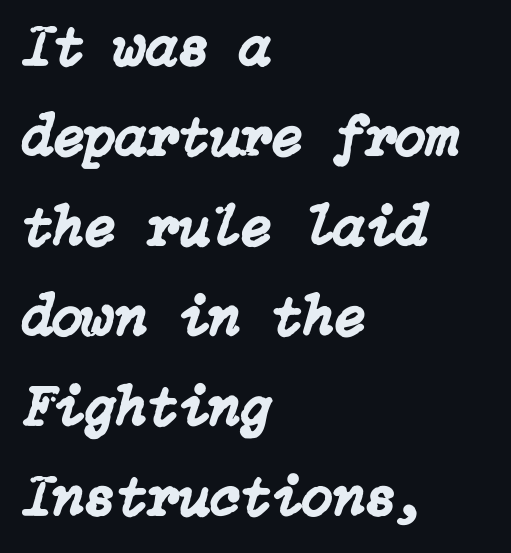
The image shows 57 px text type, italic (leaning right); set left-aligned, normal line spacing (1.58x), normal letter spacing, not underlined; low stroke contrast and a medium x-height.
